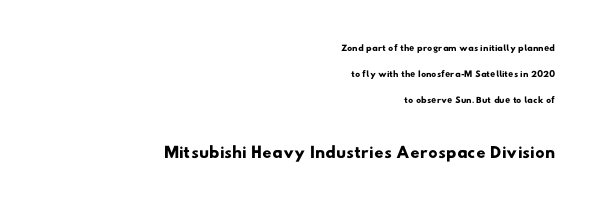
The paragraph shown leans on its right margin. The horizontal fit of the characters is conventional and even. The glyphs are unaccompanied by any horizontal stroke below them. Two sizes are in play, and the larger belongs to the second block.
